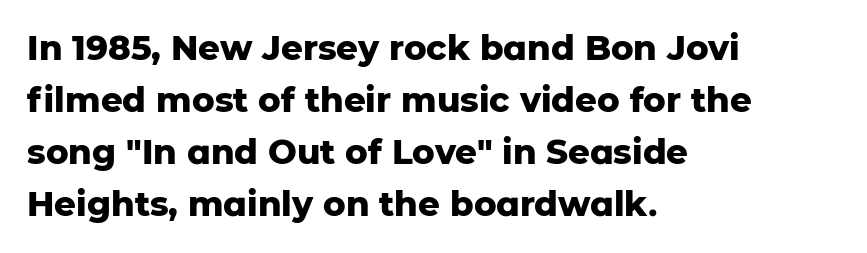
Q: Is the text bold? A: Yes.
Q: Is the text italic (slanted)? A: No, it is upright.
Q: Is the typeface a serif or a sans-serif typeface? A: Sans-serif.
Q: Is the text underlined? A: No.
Q: How is the paragraph aligned? A: Left-aligned.
Q: Is the spacing between letters normal or unusually wide? A: Normal.
Q: Is the spacing between lines tight, normal or loose? A: Normal.
Q: Width (condensed, normal, or wide)? A: Normal.
Q: Stroke contrast? A: Low.
Q: x-height? A: Medium.
Q: Monospaced? A: No.
